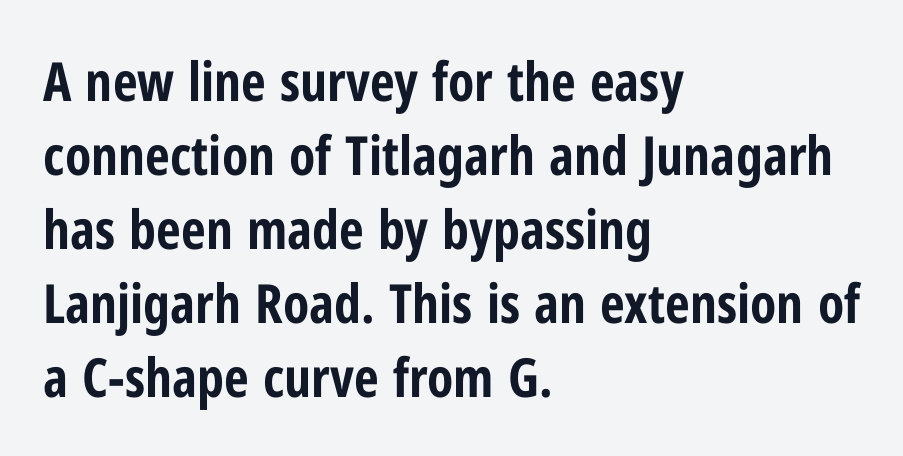
The image shows 54 px bold, condensed sans-serif type, upright; set left-aligned, normal line spacing (1.37x), normal letter spacing, not underlined; low stroke contrast and a medium x-height.
